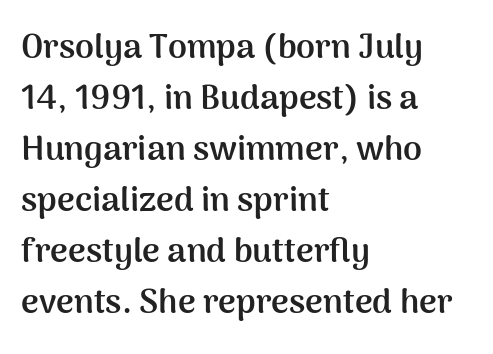
{"serif": "no", "italic": "no", "bold": "yes", "weight": "semibold", "width": "normal", "stroke_contrast": "medium", "x_height": "medium", "monospaced": "no", "underline": "no", "align": "left", "line_spacing": "normal", "line_spacing_ratio": 1.5, "letter_spacing": "normal", "letter_spacing_em": 0.0, "glyph_px": 34}
